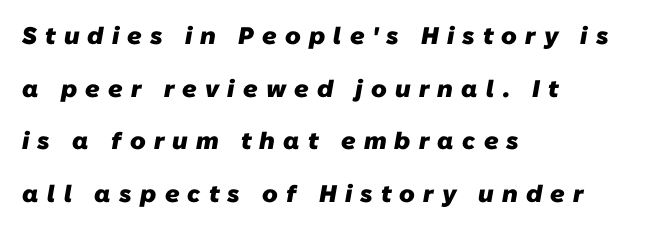
Q: Is the text bold? A: Yes.
Q: Is the text underlined? A: No.
Q: How is the paragraph aligned? A: Left-aligned.
Q: Is the spacing between letters normal or unusually wide? A: Unusually wide.
Q: Is the spacing between lines tight, normal or loose? A: Loose.
